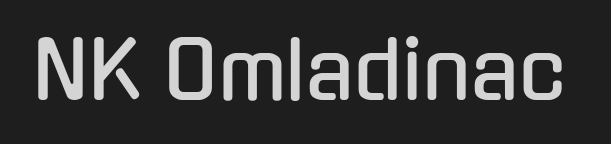
The image shows 79 px condensed sans-serif type, upright; set normal letter spacing, not underlined; low stroke contrast and a medium x-height.
